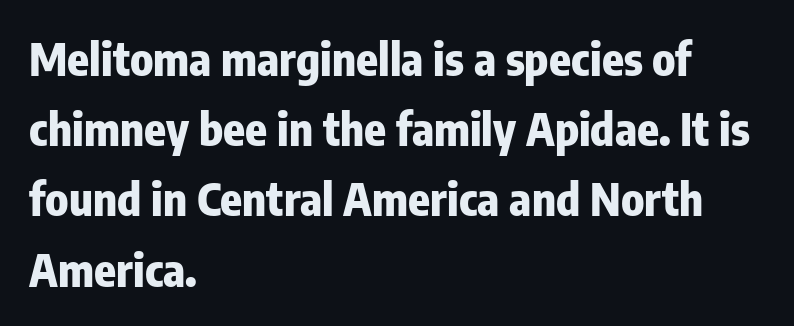
{"serif": "no", "italic": "no", "bold": "yes", "weight": "heavy", "width": "condensed", "stroke_contrast": "low", "x_height": "medium", "monospaced": "no", "underline": "no", "align": "left", "line_spacing": "normal", "line_spacing_ratio": 1.56, "letter_spacing": "normal", "letter_spacing_em": 0.0, "glyph_px": 45}
